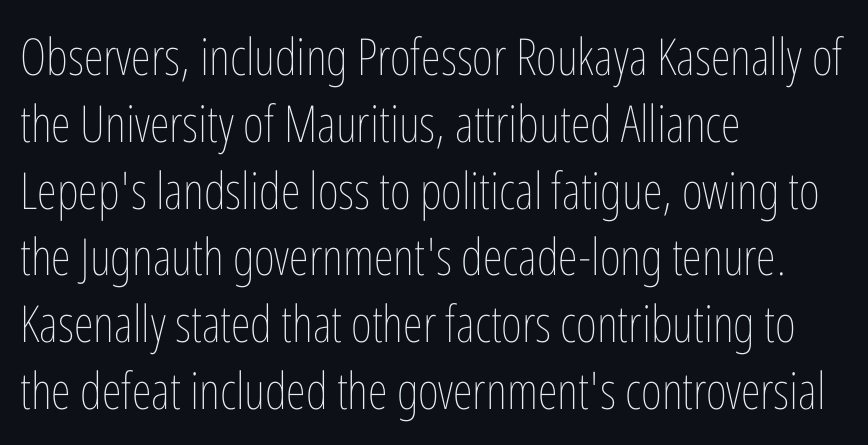
The image shows 51 px thin, condensed type, upright; set left-aligned, normal line spacing (1.31x), normal letter spacing, not underlined; low stroke contrast and a medium x-height.
